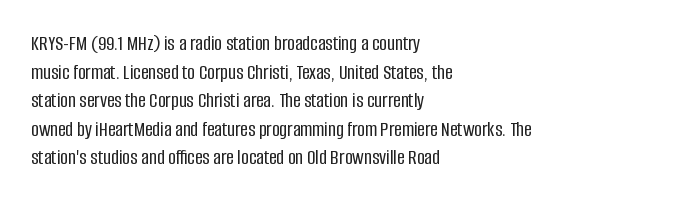
{"italic": "no", "underline": "no", "align": "left", "line_spacing": "normal", "line_spacing_ratio": 1.36, "letter_spacing": "normal", "letter_spacing_em": 0.0, "glyph_px": 21}
